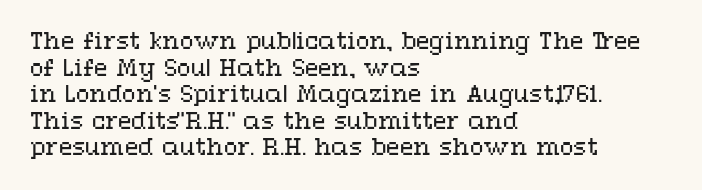
The face used here is rendered with its standard letterfit. The rag falls on the right side of this text block. The typeface has the unassuming heft of standard copy or less. Italic: no, the glyphs are upright roman.
